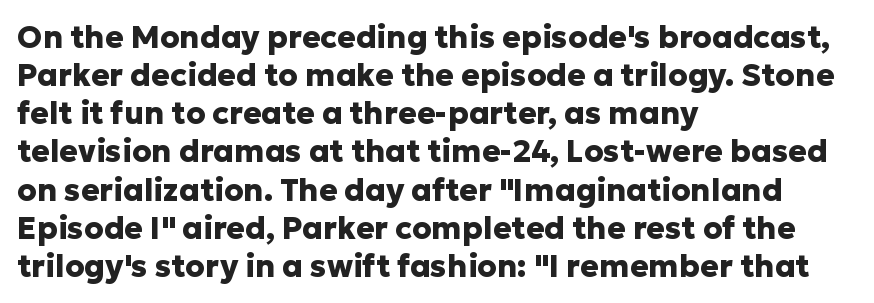
Check the space under the baseline: it is left empty. Casual observation: everything's shoved over to the left. A sans-serif font was chosen for this passage. A typesetter would call this proportional, since set widths differ per character. The face used here has the dense, thick strokes of a bold.
